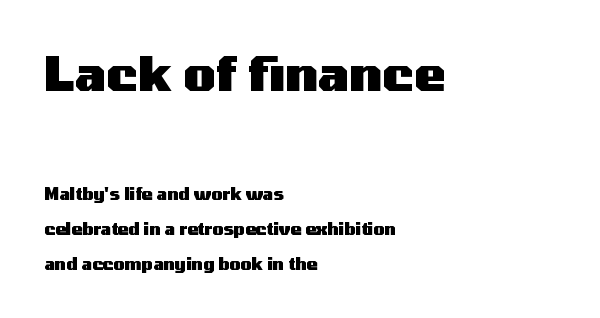
The image shows 47 px heavy, wide sans-serif type, upright; set left-aligned, loose line spacing (2.18x), normal letter spacing, not underlined; the first (top) block is 2.94x larger; medium stroke contrast and a medium x-height.
